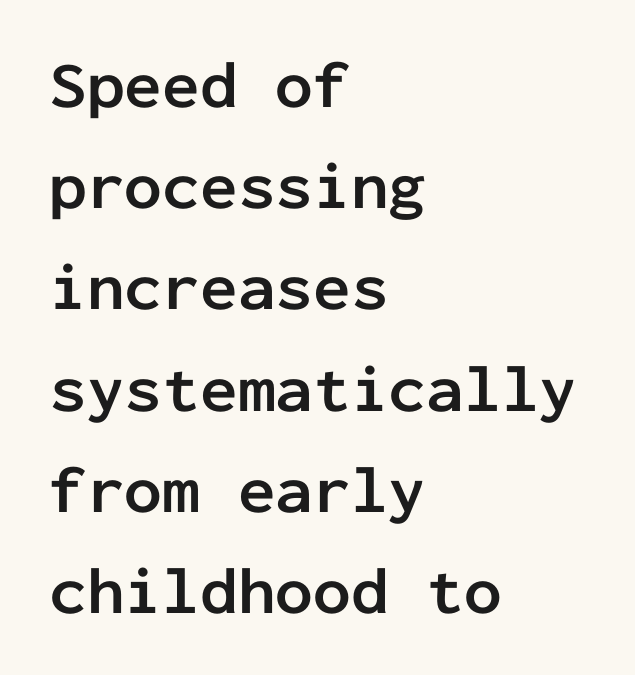
Q: Is the text bold? A: Yes.
Q: Is the text italic (slanted)? A: No, it is upright.
Q: Is the typeface a serif or a sans-serif typeface? A: Sans-serif.
Q: Is the text underlined? A: No.
Q: How is the paragraph aligned? A: Left-aligned.
Q: Is the spacing between letters normal or unusually wide? A: Normal.
Q: Is the spacing between lines tight, normal or loose? A: Normal.
Q: Width (condensed, normal, or wide)? A: Normal.
Q: Stroke contrast? A: Low.
Q: x-height? A: Medium.
Q: Monospaced? A: Yes.
